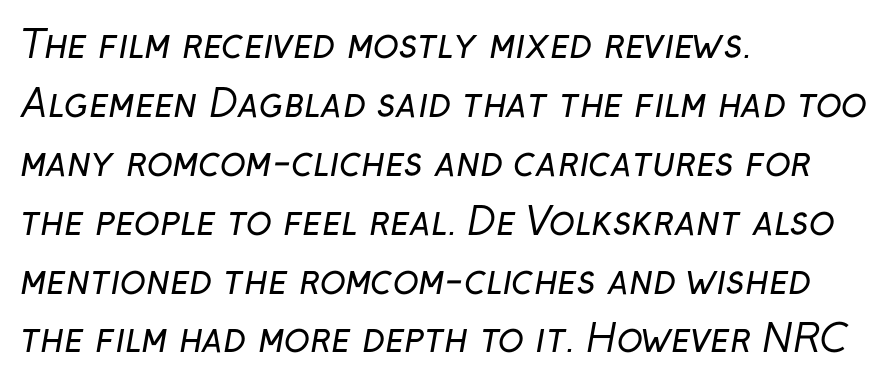
The image shows 38 px regular-weight sans-serif type; set left-aligned, normal line spacing (1.55x), normal letter spacing, not underlined; low stroke contrast and a medium x-height.
